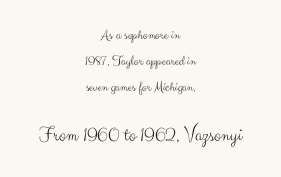
Q: Is the text bold? A: No.
Q: Is the text italic (slanted)? A: Yes.
Q: Is the text underlined? A: No.
Q: How is the paragraph aligned? A: Centered.
Q: Is the spacing between letters normal or unusually wide? A: Normal.
Q: Which block of text is set in a larger size, the first (top) or the second (bottom)? A: The second (bottom) one.
